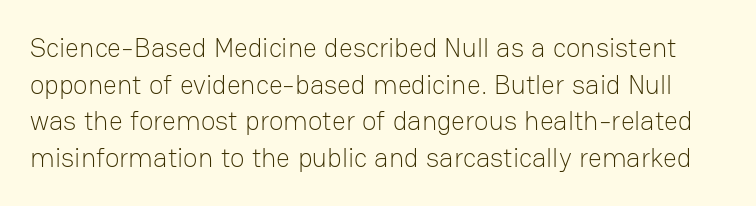
Q: Is the text bold? A: No.
Q: Is the text italic (slanted)? A: No, it is upright.
Q: Is the text underlined? A: No.
Q: Is the spacing between letters normal or unusually wide? A: Normal.
Q: Is the spacing between lines tight, normal or loose? A: Normal.
